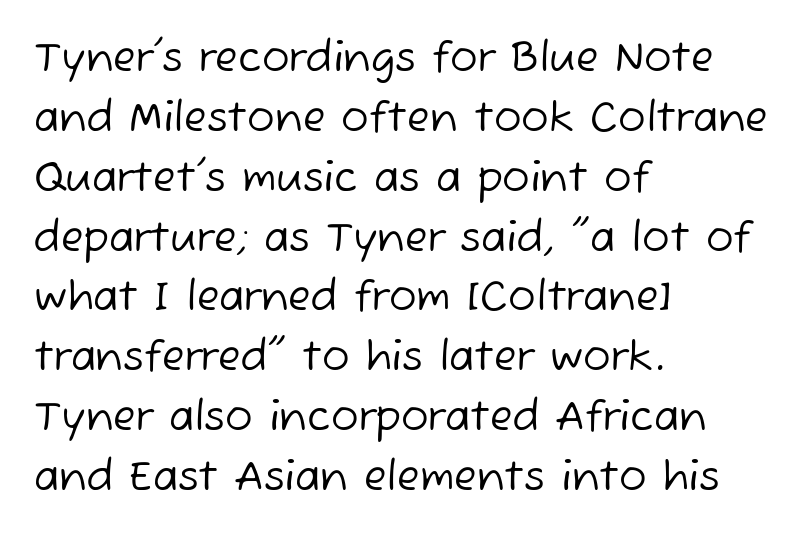
The image shows 41 px regular-weight sans-serif type; set left-aligned, normal line spacing (1.46x), normal letter spacing, not underlined; low stroke contrast and a medium x-height.
